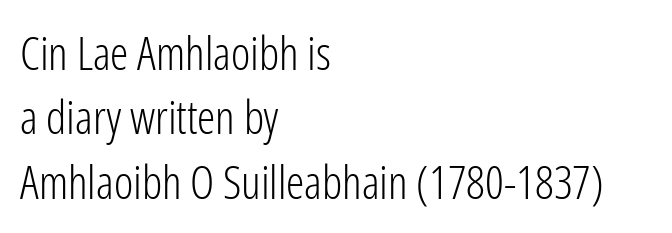
The image shows 46 px light, condensed sans-serif type, upright; set left-aligned, normal line spacing (1.4x), normal letter spacing, not underlined; low stroke contrast and a medium x-height.
